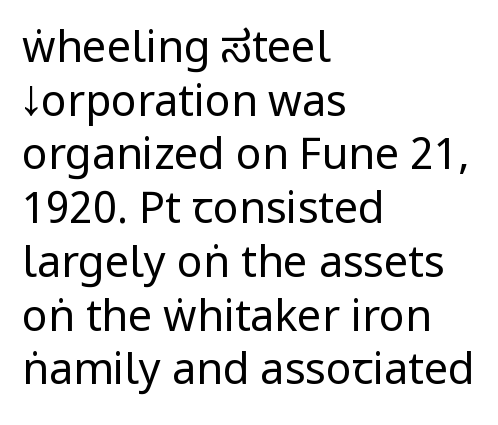
Q: Is the text bold? A: No.
Q: Is the text italic (slanted)? A: No, it is upright.
Q: Is the typeface a serif or a sans-serif typeface? A: Sans-serif.
Q: Is the text underlined? A: No.
Q: How is the paragraph aligned? A: Left-aligned.
Q: Is the spacing between letters normal or unusually wide? A: Normal.
Q: Is the spacing between lines tight, normal or loose? A: Normal.
Q: Width (condensed, normal, or wide)? A: Condensed.
Q: Stroke contrast? A: Low.
Q: x-height? A: Large.
Q: Monospaced? A: No.
